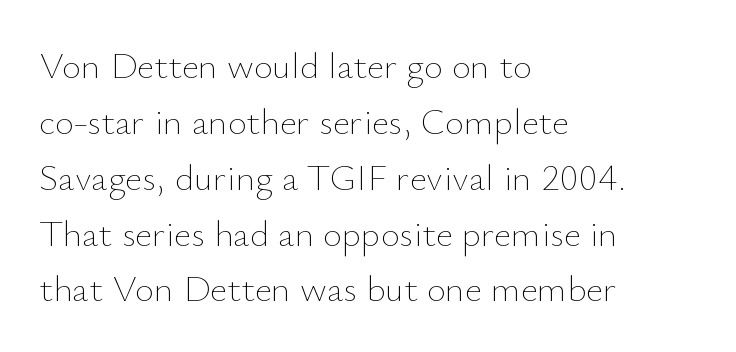
The image shows 37 px thin type, upright; set left-aligned, normal line spacing (1.51x), normal letter spacing, not underlined; low stroke contrast and a small x-height.
